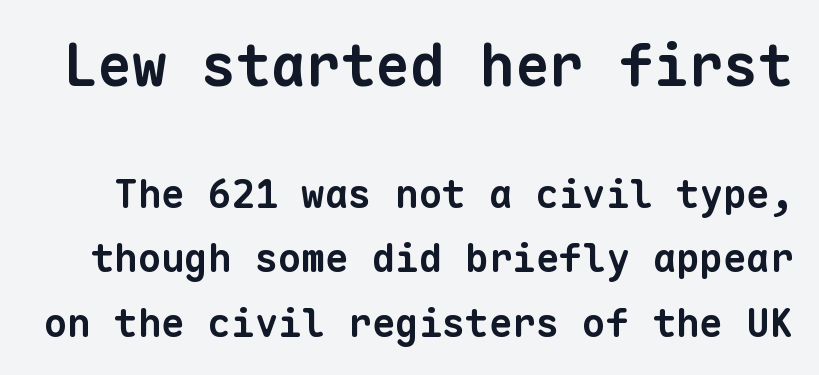
Q: Is the text bold? A: Yes.
Q: Is the typeface a serif or a sans-serif typeface? A: Sans-serif.
Q: Is the text underlined? A: No.
Q: Is the spacing between letters normal or unusually wide? A: Normal.
Q: Is the spacing between lines tight, normal or loose? A: Normal.
Q: Which block of text is set in a larger size, the first (top) or the second (bottom)? A: The first (top) one.
Q: Width (condensed, normal, or wide)? A: Normal.
Q: Stroke contrast? A: Low.
Q: x-height? A: Medium.
Q: Monospaced? A: Yes.
